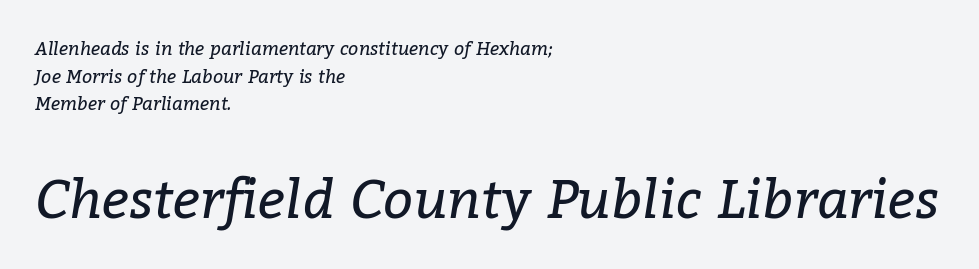
The face used here is rendered with its standard letterfit. Any mark beneath the type? The region is blank. A classic flush-left, rag-right setting is used for this passage. Is there much room between lines? A standard amount, neither cramped nor airy. A serif font was chosen for this passage.
